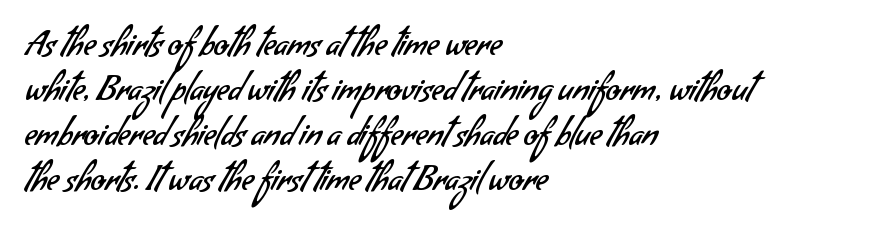
{"serif": "no", "bold": "no", "weight": "regular", "width": "normal", "stroke_contrast": "low", "x_height": "small", "monospaced": "no", "underline": "no", "align": "left", "line_spacing": "normal", "line_spacing_ratio": 1.36, "letter_spacing": "normal", "letter_spacing_em": 0.0, "glyph_px": 33}
